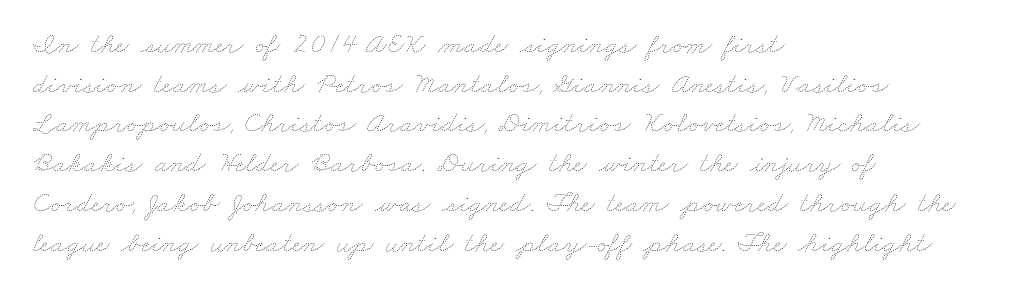
Q: Is the text bold? A: No.
Q: Is the text underlined? A: No.
Q: How is the paragraph aligned? A: Left-aligned.
Q: Is the spacing between letters normal or unusually wide? A: Normal.
Q: Is the spacing between lines tight, normal or loose? A: Normal.
Q: Width (condensed, normal, or wide)? A: Wide.
Q: Stroke contrast? A: Low.
Q: x-height? A: Small.
Q: Monospaced? A: No.
